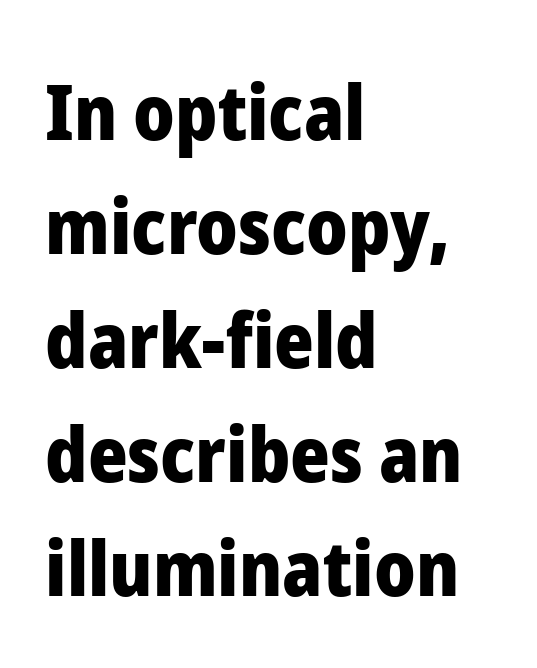
Q: Is the text bold? A: Yes.
Q: Is the text italic (slanted)? A: No, it is upright.
Q: Is the typeface a serif or a sans-serif typeface? A: Sans-serif.
Q: Is the text underlined? A: No.
Q: How is the paragraph aligned? A: Left-aligned.
Q: Is the spacing between letters normal or unusually wide? A: Normal.
Q: Is the spacing between lines tight, normal or loose? A: Normal.
Q: Width (condensed, normal, or wide)? A: Normal.
Q: Stroke contrast? A: Low.
Q: x-height? A: Medium.
Q: Monospaced? A: No.
